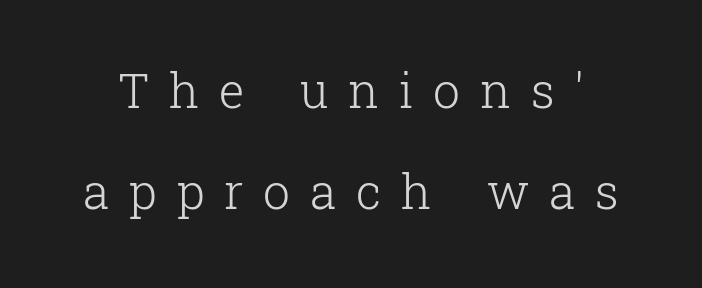
Q: Is the text bold? A: No.
Q: Is the text italic (slanted)? A: No, it is upright.
Q: Is the typeface a serif or a sans-serif typeface? A: Serif.
Q: Is the text underlined? A: No.
Q: Is the spacing between letters normal or unusually wide? A: Unusually wide.
Q: Is the spacing between lines tight, normal or loose? A: Loose.
Q: Width (condensed, normal, or wide)? A: Normal.
Q: Stroke contrast? A: Low.
Q: x-height? A: Medium.
Q: Monospaced? A: No.
